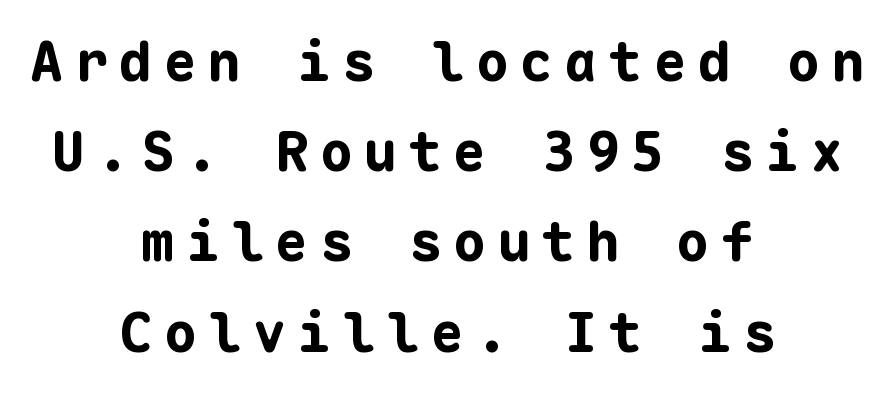
Q: Is the text bold? A: Yes.
Q: Is the text italic (slanted)? A: No, it is upright.
Q: Is the typeface a serif or a sans-serif typeface? A: Sans-serif.
Q: Is the text underlined? A: No.
Q: How is the paragraph aligned? A: Centered.
Q: Is the spacing between letters normal or unusually wide? A: Unusually wide.
Q: Is the spacing between lines tight, normal or loose? A: Normal.
Q: Width (condensed, normal, or wide)? A: Normal.
Q: Stroke contrast? A: Low.
Q: x-height? A: Medium.
Q: Monospaced? A: Yes.
